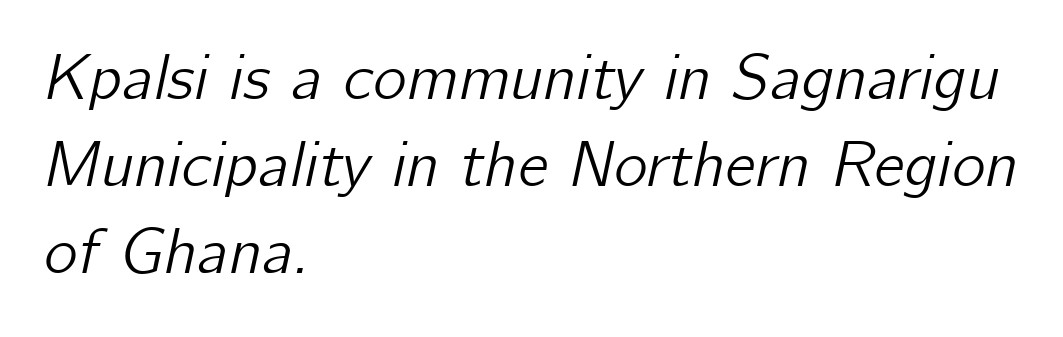
This sample has the flowing, uneven cadence of proportional lettering. Decoration check: the copy has no underline. Default kerning and tracking; the words read as compact shapes. These lines stack with their left ends in a neat column.
